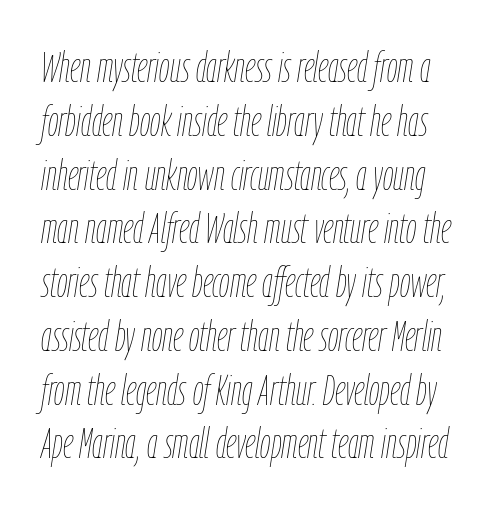
{"italic": "yes", "lean": "right", "slant_degrees": 9, "bold": "no", "weight": "thin", "width": "condensed", "stroke_contrast": "low", "x_height": "medium", "monospaced": "no", "underline": "no", "line_spacing": "normal", "line_spacing_ratio": 1.28, "letter_spacing": "normal", "letter_spacing_em": 0.0, "glyph_px": 42}
